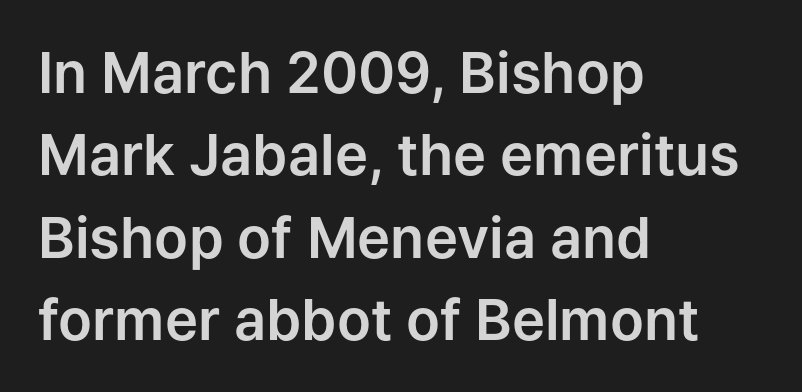
Line spacing here is normal. Visually the block forms a straight wall on the left and a jagged coastline on the right. The gaps between neighbouring characters are ordinary and unremarkable. This is roman type, the default non-slanted kind.
